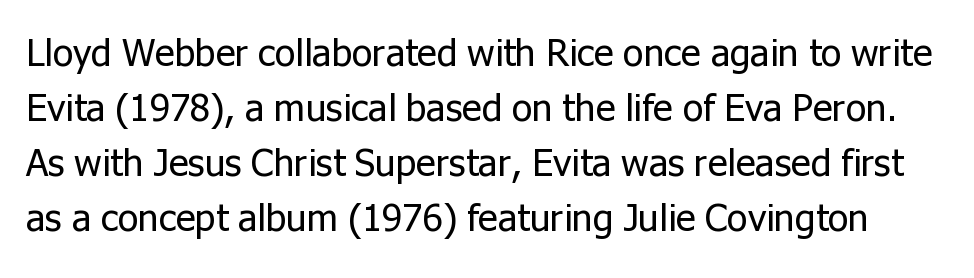
Q: Is the text bold? A: No.
Q: Is the text italic (slanted)? A: No, it is upright.
Q: Is the typeface a serif or a sans-serif typeface? A: Sans-serif.
Q: Is the text underlined? A: No.
Q: Is the spacing between letters normal or unusually wide? A: Normal.
Q: Is the spacing between lines tight, normal or loose? A: Normal.
Q: Width (condensed, normal, or wide)? A: Normal.
Q: Stroke contrast? A: Low.
Q: x-height? A: Medium.
Q: Monospaced? A: No.
